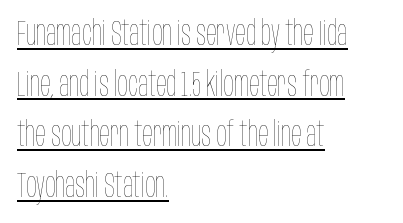
{"italic": "no", "bold": "no", "weight": "thin", "width": "condensed", "stroke_contrast": "low", "x_height": "large", "monospaced": "no", "underline": "yes", "align": "left", "line_spacing": "normal", "line_spacing_ratio": 1.49, "letter_spacing": "normal", "letter_spacing_em": 0.0, "glyph_px": 34}
